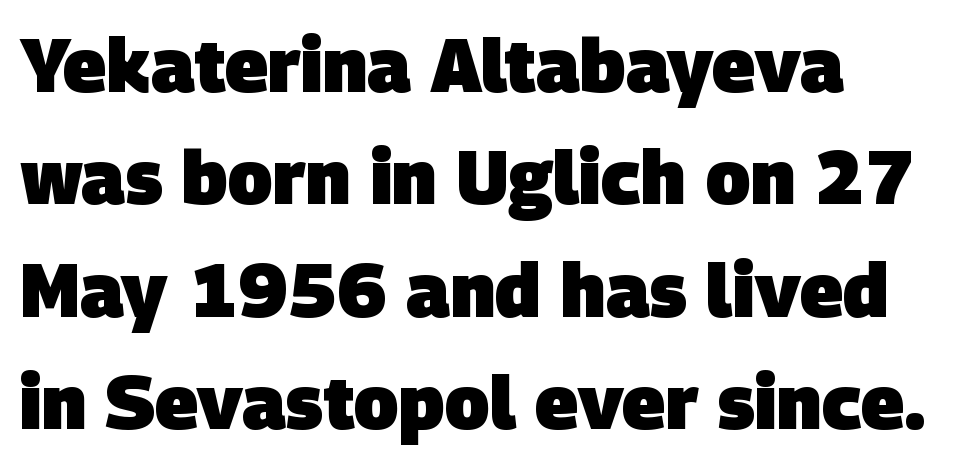
{"serif": "no", "bold": "yes", "weight": "heavy", "width": "normal", "stroke_contrast": "low", "x_height": "large", "monospaced": "no", "underline": "no", "align": "left", "line_spacing": "normal", "line_spacing_ratio": 1.52, "letter_spacing": "normal", "letter_spacing_em": 0.0, "glyph_px": 74}
